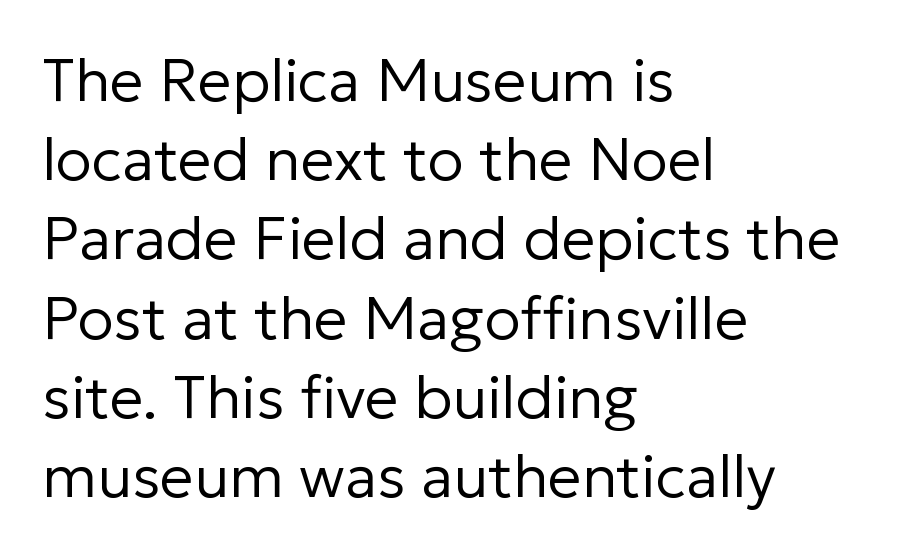
Q: Is the text bold? A: No.
Q: Is the text italic (slanted)? A: No, it is upright.
Q: Is the typeface a serif or a sans-serif typeface? A: Sans-serif.
Q: Is the text underlined? A: No.
Q: How is the paragraph aligned? A: Left-aligned.
Q: Is the spacing between letters normal or unusually wide? A: Normal.
Q: Is the spacing between lines tight, normal or loose? A: Normal.
Q: Width (condensed, normal, or wide)? A: Normal.
Q: Stroke contrast? A: Low.
Q: x-height? A: Medium.
Q: Monospaced? A: No.
